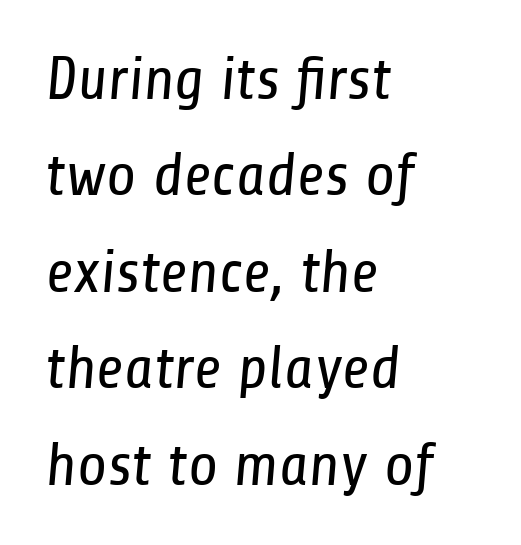
The block of text has a typical density, with ordinary space between rows. A student would call this left alignment; a typographer would say flush left, rag right. The characters are drawn with everyday or finer stroke widths. The rendering shows plain stroke endings on the letterforms — a sans-serif design. Descender tails drop into unmarked territory. Each word holds together tightly as a unit, with standard inter-letter gaps.
